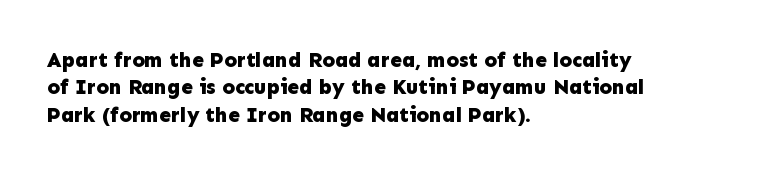
The image shows 21 px bold type, upright; set left-aligned, normal line spacing (1.3x), normal letter spacing, not underlined.
